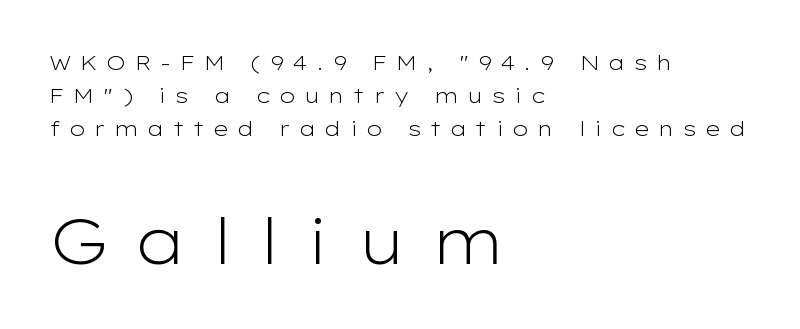
{"serif": "no", "italic": "no", "bold": "no", "weight": "light", "width": "wide", "stroke_contrast": "low", "x_height": "medium", "monospaced": "no", "underline": "no", "align": "left", "line_spacing": "normal", "line_spacing_ratio": 1.58, "letter_spacing": "wide", "letter_spacing_em": 0.4, "larger_block": "second", "size_ratio": 3.05, "glyph_px": 64}
